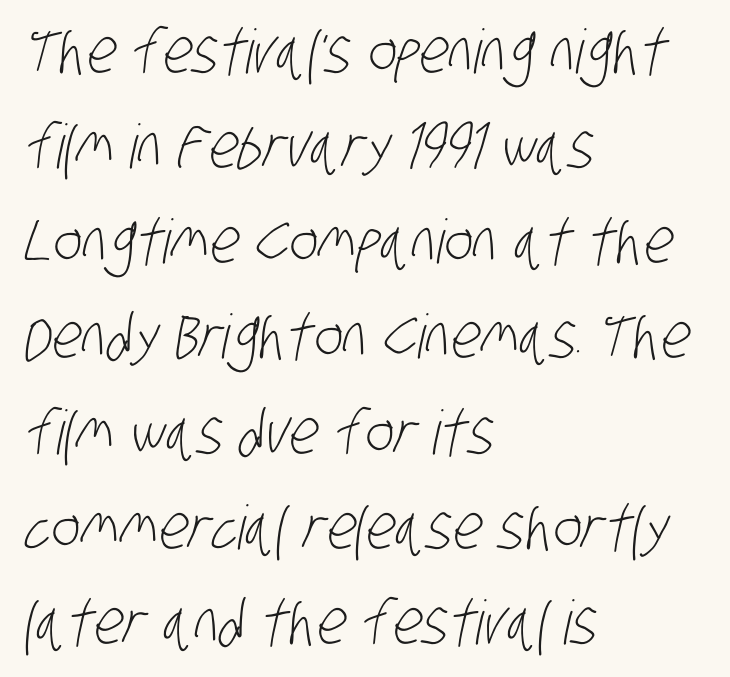
The image shows 61 px light, condensed sans-serif type; set left-aligned, normal line spacing (1.56x), normal letter spacing, not underlined; low stroke contrast and a large x-height.
